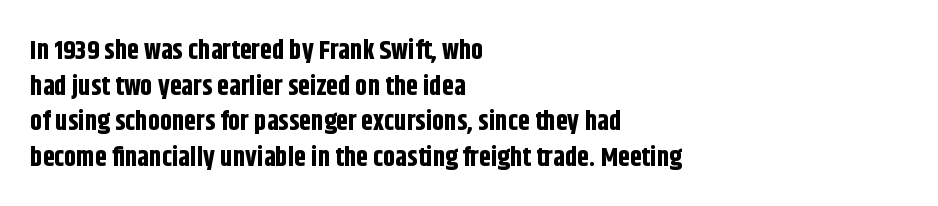
{"italic": "no", "bold": "yes", "underline": "no", "align": "left", "line_spacing": "normal", "line_spacing_ratio": 1.32, "letter_spacing": "normal", "letter_spacing_em": 0.0, "glyph_px": 27}
